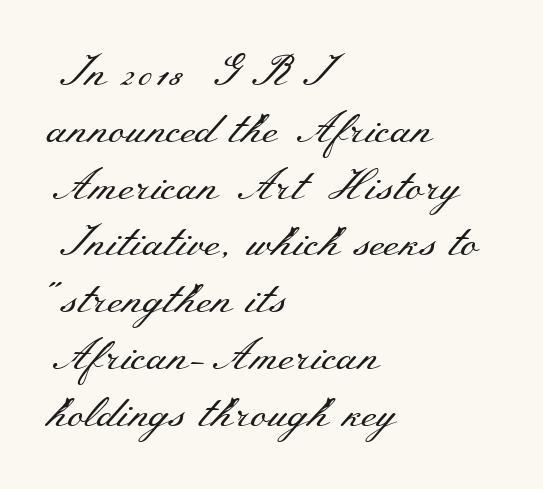
Q: Is the text bold? A: No.
Q: Is the text italic (slanted)? A: Yes.
Q: Is the typeface a serif or a sans-serif typeface? A: Serif.
Q: Is the text underlined? A: No.
Q: How is the paragraph aligned? A: Left-aligned.
Q: Is the spacing between letters normal or unusually wide? A: Normal.
Q: Is the spacing between lines tight, normal or loose? A: Normal.
Q: Width (condensed, normal, or wide)? A: Wide.
Q: Stroke contrast? A: Medium.
Q: x-height? A: Small.
Q: Monospaced? A: No.
